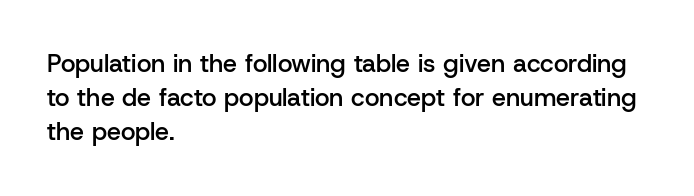
{"italic": "no", "bold": "semi", "underline": "no", "align": "left", "line_spacing": "normal", "line_spacing_ratio": 1.37, "letter_spacing": "normal", "letter_spacing_em": 0.0, "glyph_px": 25}
